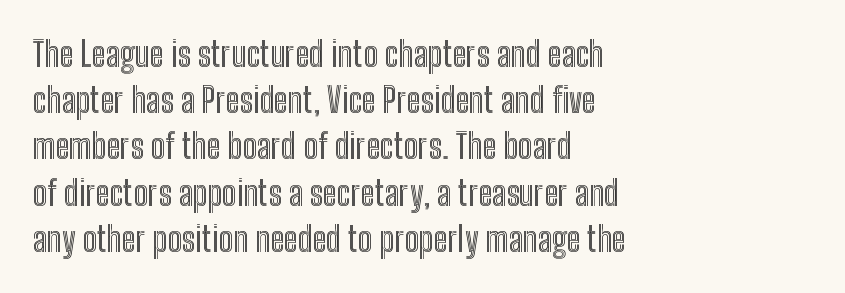
The image shows 34 px condensed type, upright; set left-aligned, normal line spacing (1.36x), normal letter spacing, not underlined; a medium x-height.
